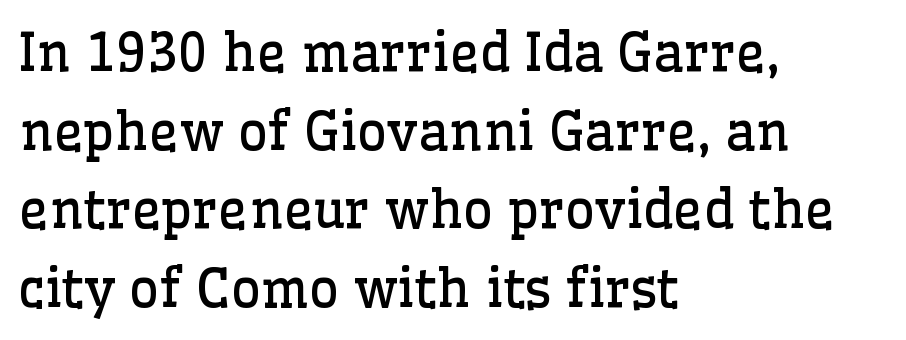
Type without underlining. Yep, those are serifs on the letters. If you measured baseline to baseline, you'd find a middling distance. The passage is arranged the way most books set body copy — flush left. Nobody touched the tracking dial on this one. The passage shown is typed in a proportional face where columns would drift.
